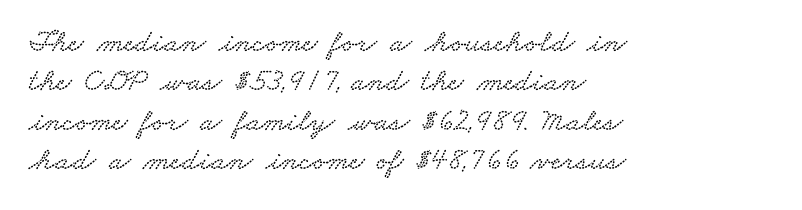
Is this a fixed-width face? No — the glyphs have proportional, varying widths. This rendering features lettering with no underline. This is serif lettering, the kind often seen in printed books. One-word summary of the alignment: left. Is the letter spacing exaggerated? No — it looks like the ordinary default.
